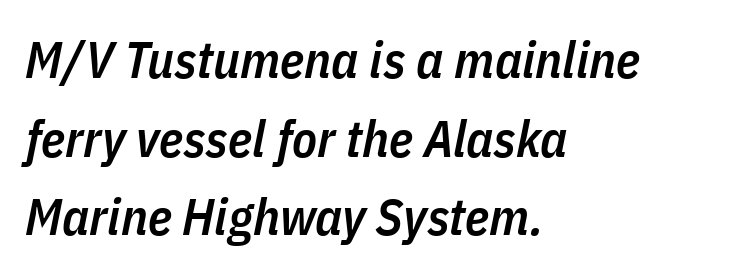
The image shows 51 px semibold, condensed type, italic (leaning right); set left-aligned, normal line spacing (1.54x), normal letter spacing, not underlined; low stroke contrast and a medium x-height.
